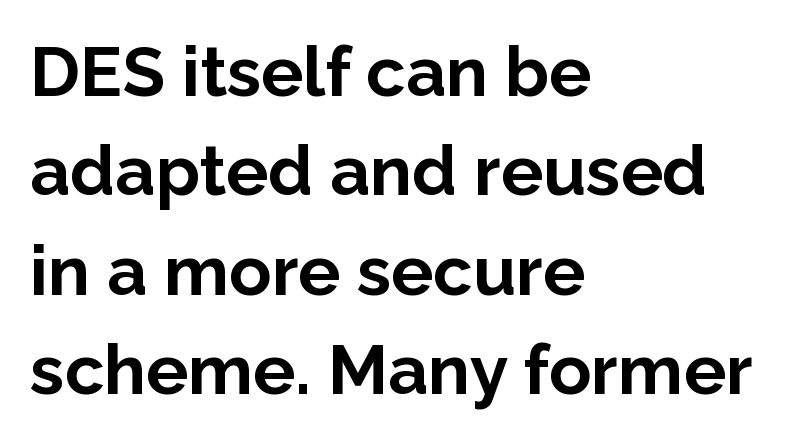
Tracking value appears to be zero — textbook default spacing. What weight is shown? A full bold with thick strokes. Only glyphs here, with clear space below each row. Unlike a traditional serif, this face leaves its strokes unadorned.
